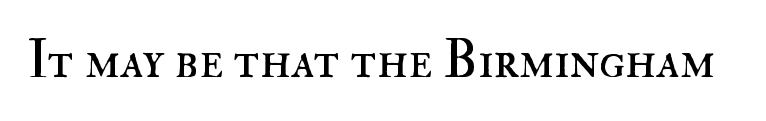
Q: Is the text bold? A: No.
Q: Is the text italic (slanted)? A: No, it is upright.
Q: Is the text underlined? A: No.
Q: Is the spacing between letters normal or unusually wide? A: Normal.
Q: Width (condensed, normal, or wide)? A: Normal.
Q: Stroke contrast? A: High.
Q: x-height? A: Small.
Q: Monospaced? A: No.
